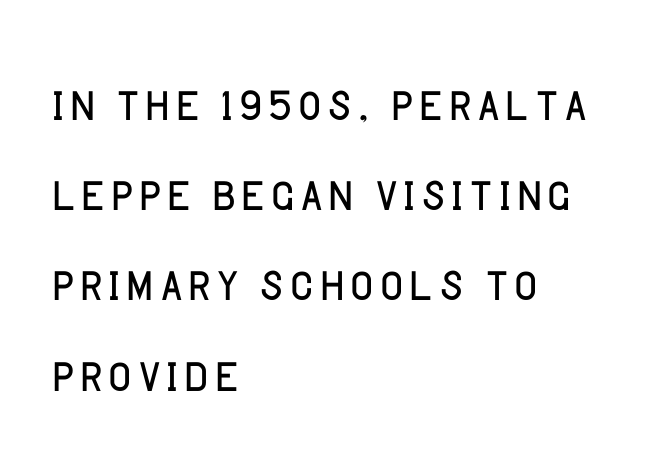
The image shows 64 px light sans-serif type, upright; set left-aligned, normal line spacing (1.41x), normal letter spacing, not underlined; low stroke contrast and a large x-height.
